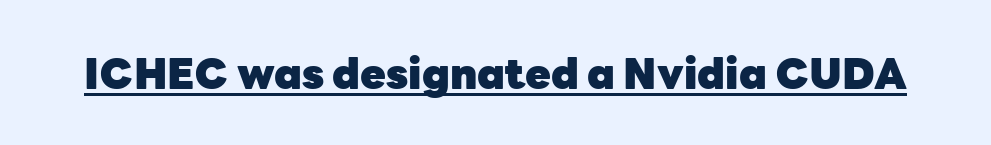
Every word sits above its own underline. Each letter keeps its own natural width here, so spacing adapts to shape. Nothing sits at the stroke ends, so this counts as sans-serif. I'd describe the lettering as bold — thick and assertive.
